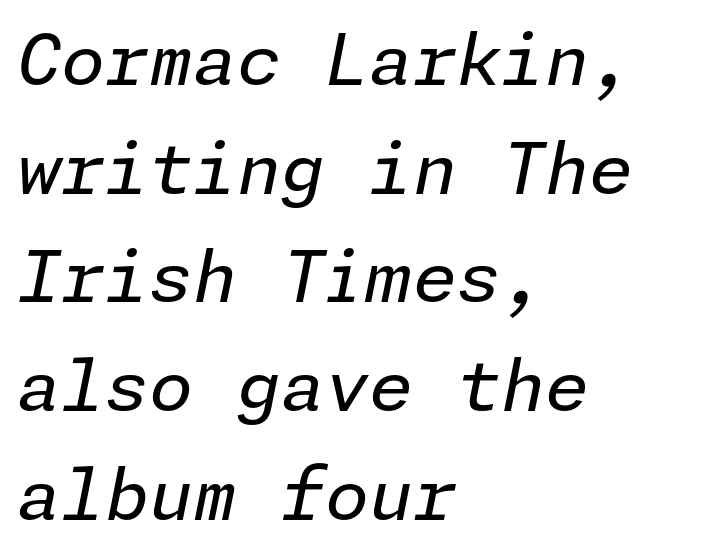
The image shows 71 px regular-weight type, italic (leaning right); set left-aligned, normal line spacing (1.53x), normal letter spacing, not underlined; low stroke contrast and a medium x-height.
